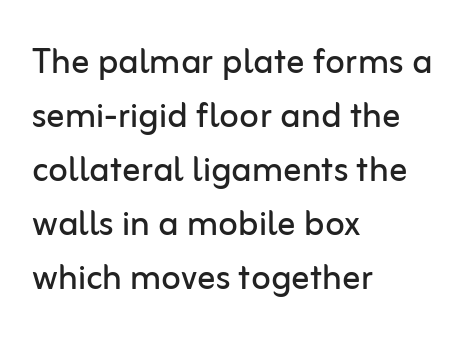
The image shows 45 px regular-weight sans-serif type, upright; set left-aligned, line spacing 1.2x, normal letter spacing, not underlined; low stroke contrast and a medium x-height.
